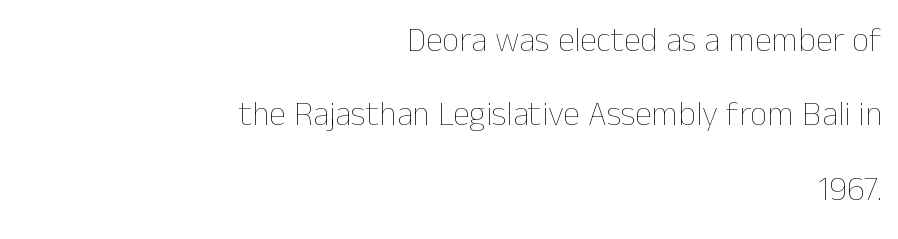
The setting favours the right margin, as signatures and pull-quotes sometimes do. The line-height multiplier appears high, well above default. Is this a fixed-width face? No — the glyphs have proportional, varying widths. You could call the tracking neutral — neither tight nor loose. Any mark beneath the type? The region is blank. The specimen reads as upright at a glance.
